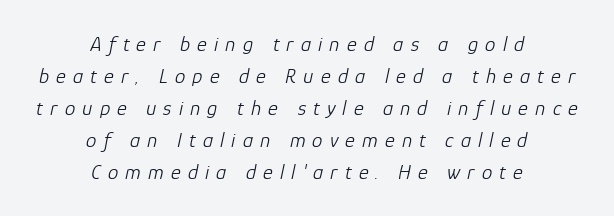
The strokes carry an ordinary text weight at most. Each word looks stretched out because of the extra space between its letters. This sample uses an oblique cut, with every glyph tilted off the vertical. What's the leading like? Ordinary, nothing unusual. Teacher's note: observe the equal gaps on both sides — that is centered alignment. Bare-footed words on every line.
